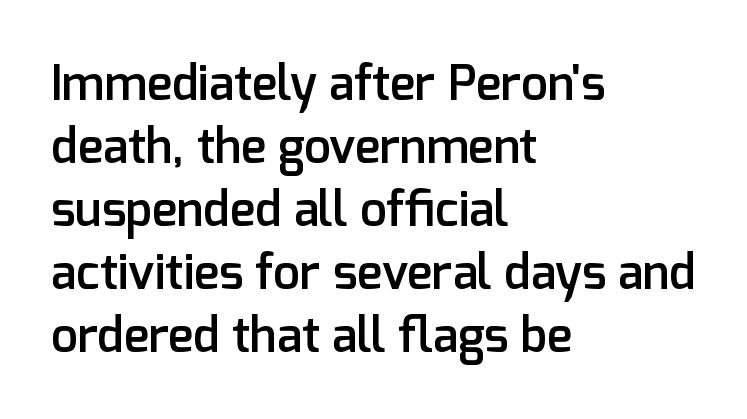
{"serif": "no", "italic": "no", "bold": "semi", "weight": "semibold", "width": "normal", "stroke_contrast": "low", "x_height": "medium", "monospaced": "no", "underline": "no", "align": "left", "line_spacing": "normal", "line_spacing_ratio": 1.31, "letter_spacing": "normal", "letter_spacing_em": 0.0, "glyph_px": 48}
